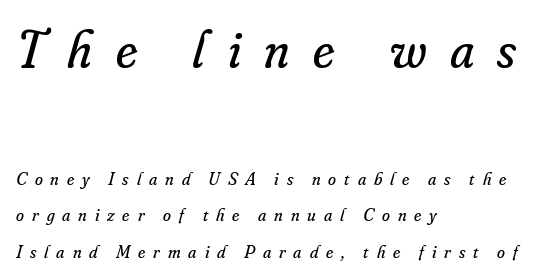
In CSS terms this would be text-align: left. Size hierarchy here favors the leading block over the trailing one. Varying glyph widths throughout — classic text-font behaviour. Nobody drew a line under any word here. Tall strokes in this sample are angled rather than plumb. Interline gaps are noticeably wide in this sample.
